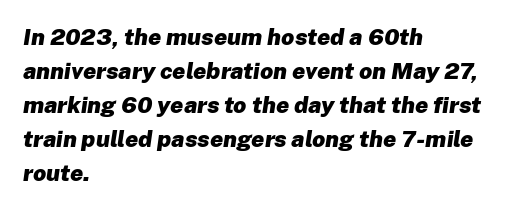
Every character sits at an angle, as italics do. The block of text has a typical density, with ordinary space between rows. Set as a true bold cut, around the 700 mark. The rendering anchors every line to the left-hand side. Standard letterfit; no display-style spreading of the glyphs. A clean baseline with only descenders dipping below it.
